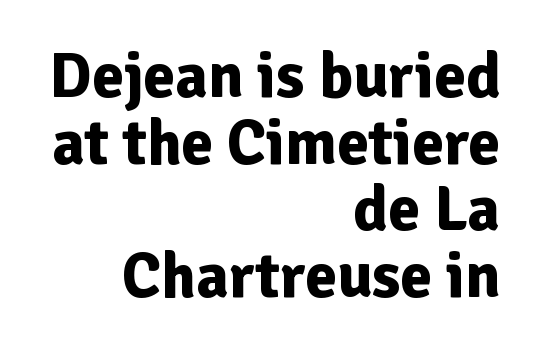
Every stem runs plumb, perpendicular to the baseline. Weight: bold. These lines stack with their right ends in a neat column. How are the letters spaced? Ordinarily, with no added tracking.
